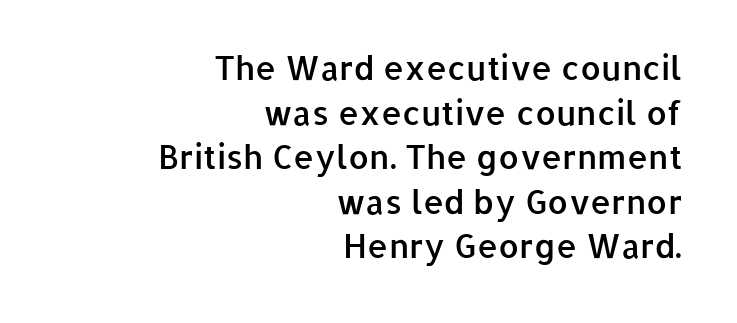
{"serif": "no", "italic": "no", "bold": "semi", "weight": "semibold", "width": "normal", "stroke_contrast": "low", "x_height": "medium", "monospaced": "no", "underline": "no", "align": "right", "line_spacing": "normal", "line_spacing_ratio": 1.35, "letter_spacing": "normal", "letter_spacing_em": 0.0, "glyph_px": 33}
